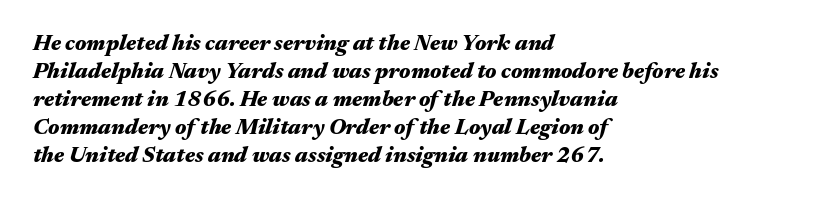
This rendering uses left alignment, leaving the right contour irregular. Stroke thickness is high; the sample reads as a true bold. The passage shown is not underscored anywhere. If you measured baseline to baseline, you'd find a middling distance.
